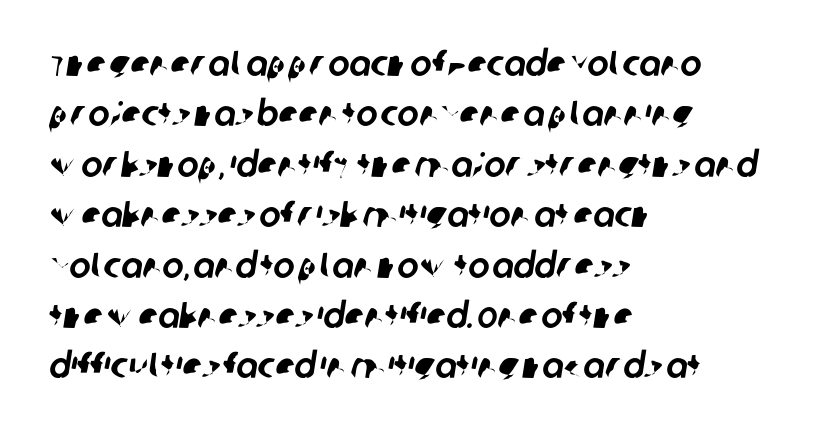
Short note: letters normally spaced. Is this a sans? Yes — the strokes have no serifs. Teacher's note: observe the even left margin — that is flush-left alignment. Rows of type keep a routine distance in the vertical direction.
